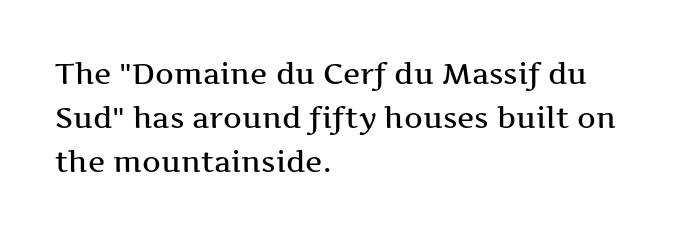
A typesetter would label this face a serif. Italic: no, the glyphs are upright roman. These lines stack with their left ends in a neat column. Each letter keeps its own natural width here, so spacing adapts to shape. Just letters on the line, the space beneath them empty. Tracking here is standard; glyphs follow each other at the usual distance.
